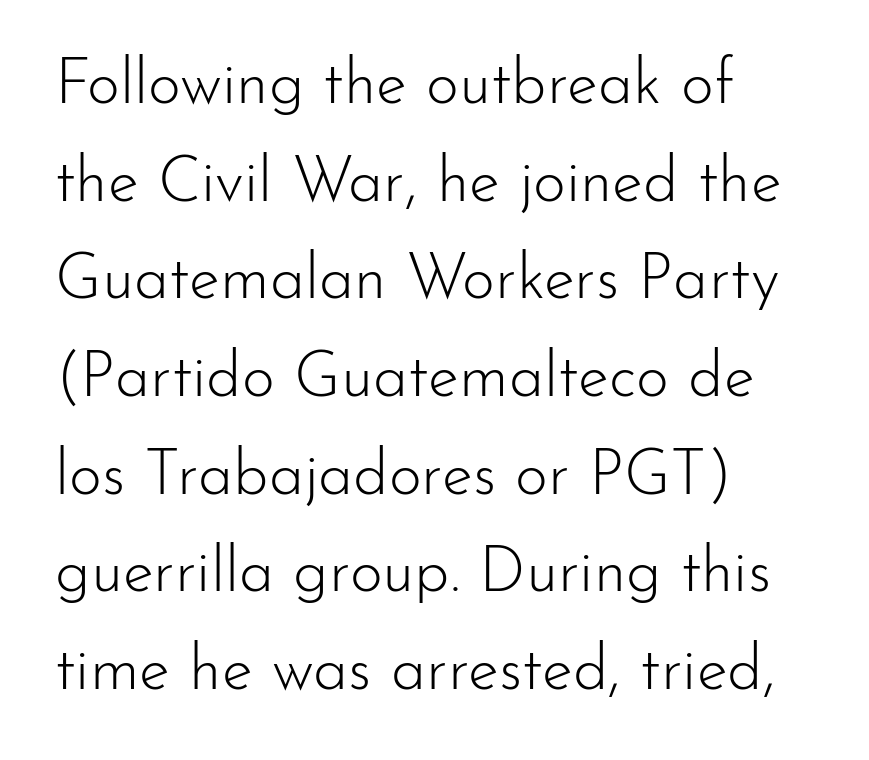
Q: Is the text bold? A: No.
Q: Is the text italic (slanted)? A: No, it is upright.
Q: Is the typeface a serif or a sans-serif typeface? A: Sans-serif.
Q: Is the text underlined? A: No.
Q: How is the paragraph aligned? A: Left-aligned.
Q: Is the spacing between letters normal or unusually wide? A: Normal.
Q: Is the spacing between lines tight, normal or loose? A: Normal.
Q: Width (condensed, normal, or wide)? A: Normal.
Q: Stroke contrast? A: Low.
Q: x-height? A: Small.
Q: Monospaced? A: No.
